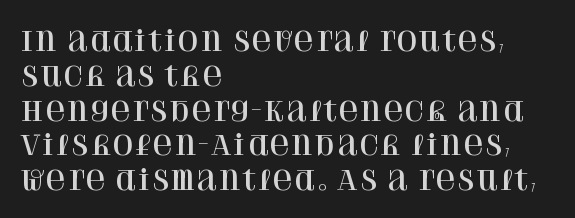
Q: Is the text italic (slanted)? A: No, it is upright.
Q: Is the text underlined? A: No.
Q: How is the paragraph aligned? A: Left-aligned.
Q: Is the spacing between letters normal or unusually wide? A: Normal.
Q: Is the spacing between lines tight, normal or loose? A: Normal.
